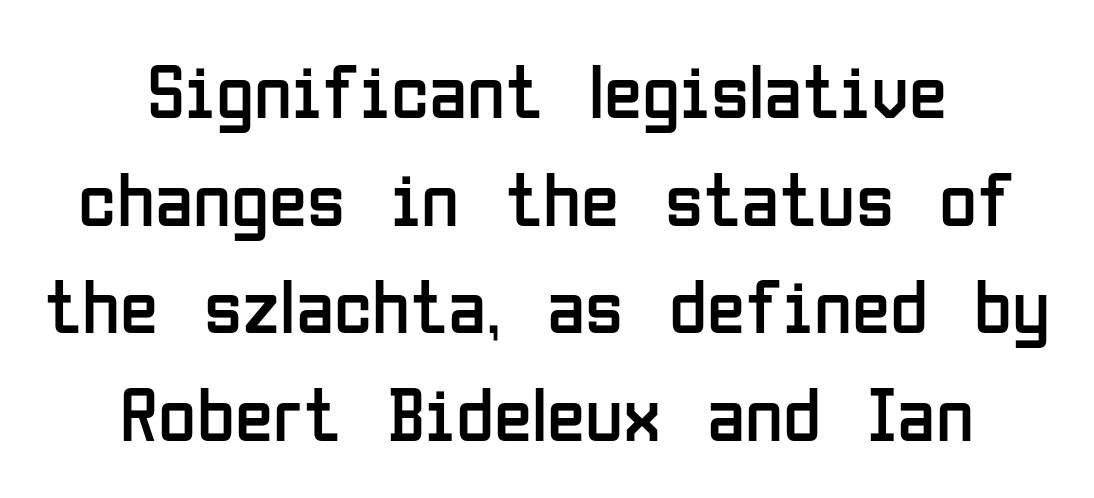
Q: Is the text bold? A: No.
Q: Is the text italic (slanted)? A: No, it is upright.
Q: Is the typeface a serif or a sans-serif typeface? A: Sans-serif.
Q: Is the text underlined? A: No.
Q: How is the paragraph aligned? A: Centered.
Q: Is the spacing between letters normal or unusually wide? A: Normal.
Q: Is the spacing between lines tight, normal or loose? A: Normal.
Q: Width (condensed, normal, or wide)? A: Condensed.
Q: Stroke contrast? A: Low.
Q: x-height? A: Medium.
Q: Monospaced? A: No.
